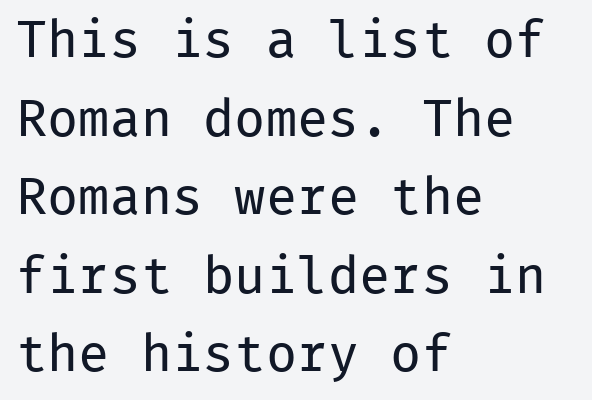
Q: Is the text bold? A: No.
Q: Is the text italic (slanted)? A: No, it is upright.
Q: Is the typeface a serif or a sans-serif typeface? A: Sans-serif.
Q: Is the text underlined? A: No.
Q: How is the paragraph aligned? A: Left-aligned.
Q: Is the spacing between letters normal or unusually wide? A: Normal.
Q: Is the spacing between lines tight, normal or loose? A: Normal.
Q: Width (condensed, normal, or wide)? A: Normal.
Q: Stroke contrast? A: Low.
Q: x-height? A: Medium.
Q: Monospaced? A: Yes.
